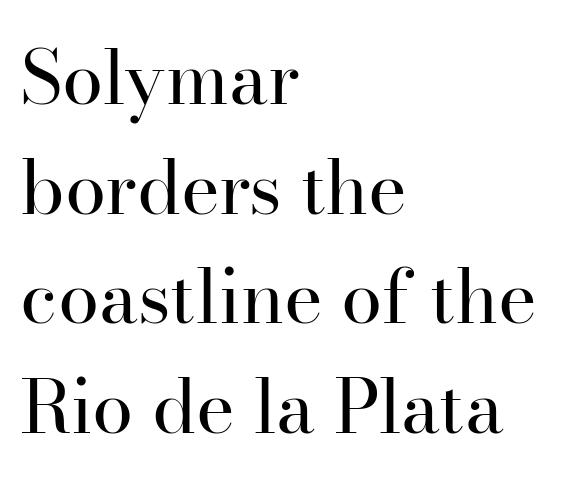
The image shows 74 px regular-weight serif type, upright; set left-aligned, normal line spacing (1.48x), normal letter spacing, not underlined; high stroke contrast and a small x-height.
